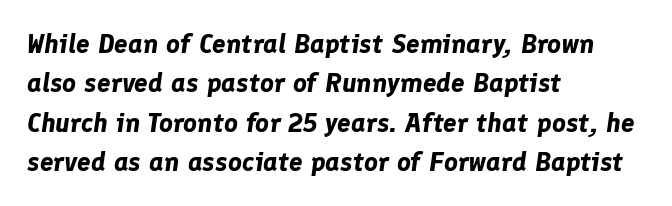
{"italic": "yes", "lean": "right", "slant_degrees": 8, "bold": "yes", "underline": "no", "align": "left", "line_spacing": "normal", "line_spacing_ratio": 1.46, "letter_spacing": "normal", "letter_spacing_em": 0.0, "glyph_px": 27}
